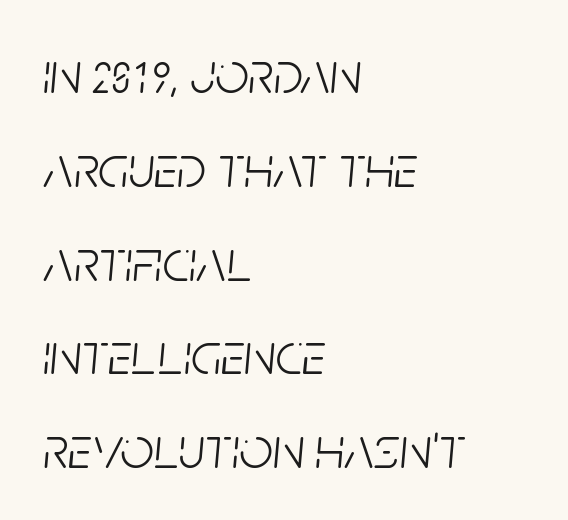
The leading is moderate, giving the passage an even texture. The line texture is even and compact thanks to regular tracking. Weight: regular or lighter. Leftover space on each line is placed entirely after the last word. A typesetter would call this proportional, since set widths differ per character.
